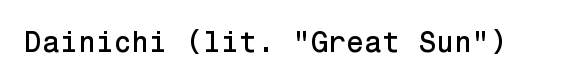
The image shows 29 px sans-serif type, upright; set normal letter spacing, not underlined; low stroke contrast and a medium x-height.
